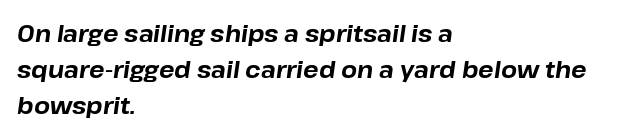
The image shows 23 px bold type, italic (leaning right); set left-aligned, normal line spacing (1.56x), normal letter spacing, not underlined.
